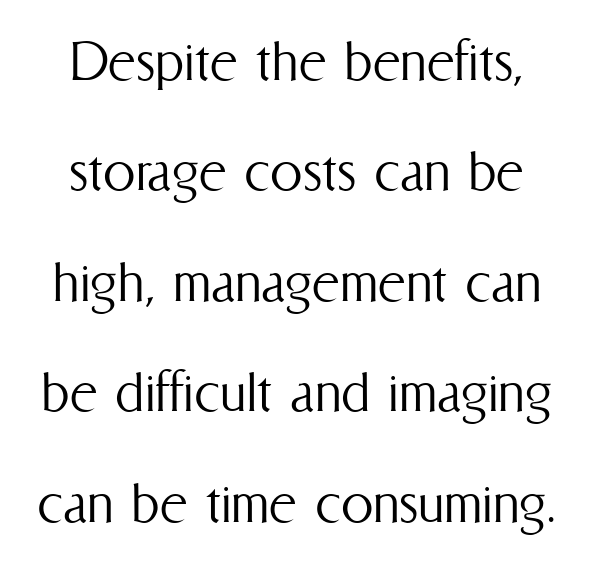
The image shows 65 px light, condensed type, upright; set normal line spacing (1.7x), normal letter spacing, not underlined; medium stroke contrast and a medium x-height.
